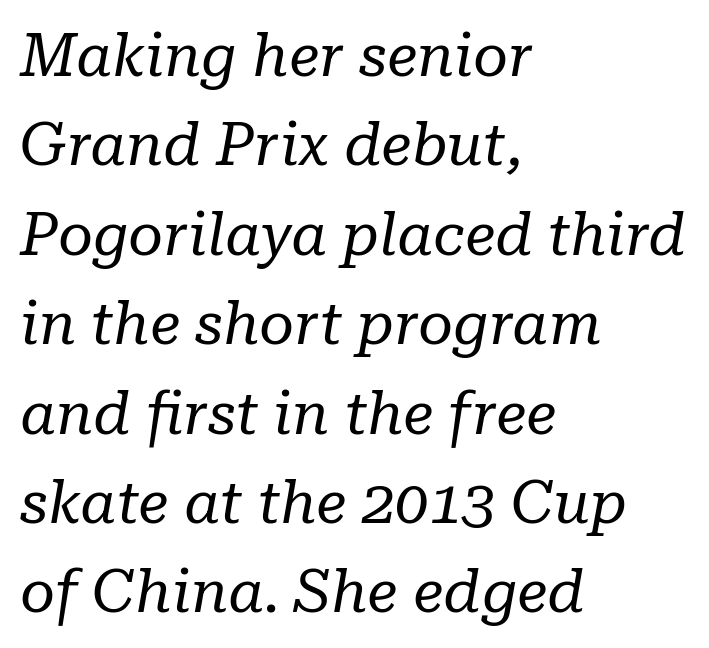
Q: Is the text bold? A: No.
Q: Is the text italic (slanted)? A: Yes, it leans right by about 10 degrees.
Q: Is the typeface a serif or a sans-serif typeface? A: Serif.
Q: Is the text underlined? A: No.
Q: How is the paragraph aligned? A: Left-aligned.
Q: Is the spacing between letters normal or unusually wide? A: Normal.
Q: Is the spacing between lines tight, normal or loose? A: Normal.
Q: Width (condensed, normal, or wide)? A: Normal.
Q: Stroke contrast? A: Low.
Q: x-height? A: Medium.
Q: Monospaced? A: No.
